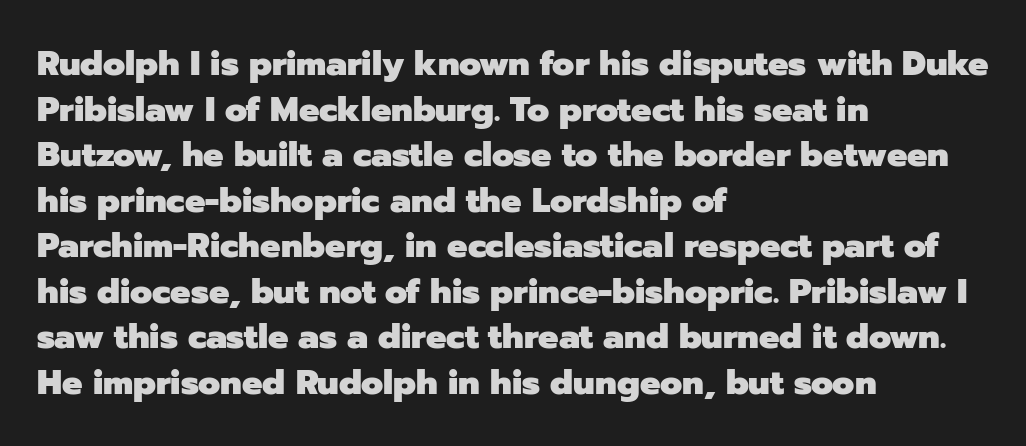
Q: Is the text bold? A: Yes.
Q: Is the text italic (slanted)? A: No, it is upright.
Q: Is the typeface a serif or a sans-serif typeface? A: Sans-serif.
Q: Is the text underlined? A: No.
Q: How is the paragraph aligned? A: Left-aligned.
Q: Is the spacing between letters normal or unusually wide? A: Normal.
Q: Is the spacing between lines tight, normal or loose? A: Normal.
Q: Width (condensed, normal, or wide)? A: Normal.
Q: Stroke contrast? A: Low.
Q: x-height? A: Medium.
Q: Monospaced? A: No.
